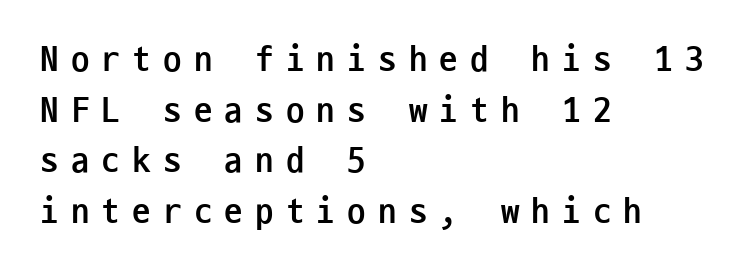
The image shows 37 px semibold, condensed sans-serif type, upright, monospaced; set left-aligned, normal line spacing (1.37x), unusually wide letter spacing (+0.33 em), not underlined; low stroke contrast and a medium x-height.
